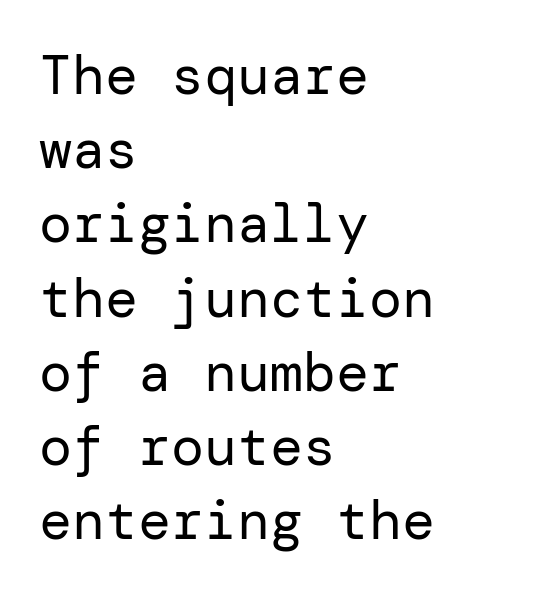
The image shows 55 px regular-weight sans-serif type, upright; set left-aligned, normal line spacing (1.35x), normal letter spacing, not underlined; low stroke contrast and a medium x-height.
